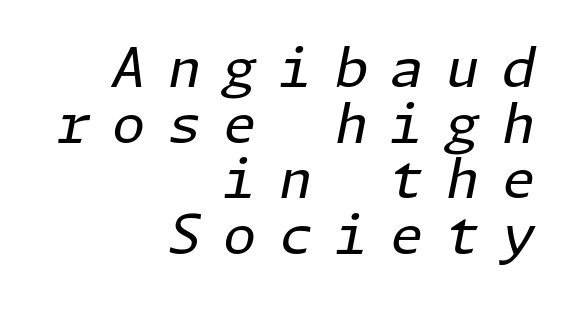
Q: Is the text bold? A: No.
Q: Is the text italic (slanted)? A: Yes, it leans right by about 11 degrees.
Q: Is the text underlined? A: No.
Q: How is the paragraph aligned? A: Right-aligned.
Q: Is the spacing between letters normal or unusually wide? A: Unusually wide.
Q: Is the spacing between lines tight, normal or loose? A: Tight.
Q: Width (condensed, normal, or wide)? A: Normal.
Q: Stroke contrast? A: Low.
Q: x-height? A: Medium.
